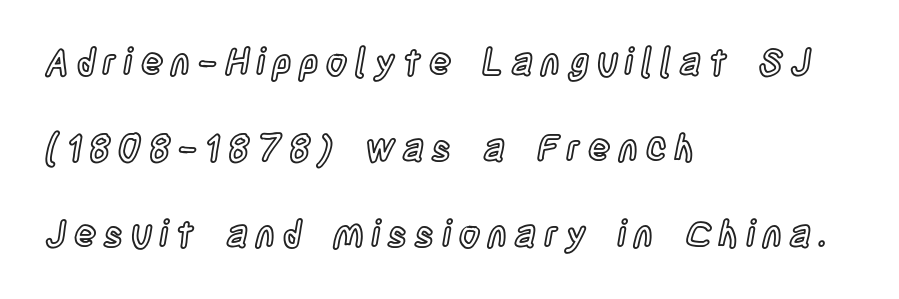
The block of text is sparse from top to bottom, with ample space between rows. The words here are not underlined. Teacher's note: observe the even left margin — that is flush-left alignment. There is plenty of visible air inserted between adjacent glyphs.
